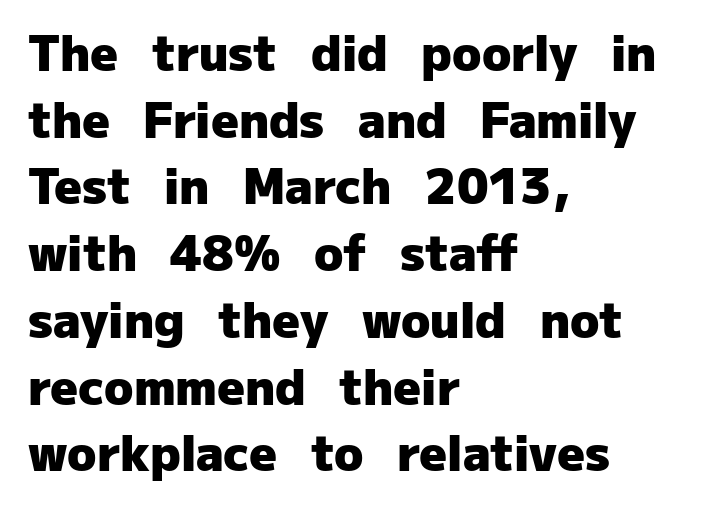
Q: Is the text bold? A: Yes.
Q: Is the text italic (slanted)? A: No, it is upright.
Q: Is the typeface a serif or a sans-serif typeface? A: Sans-serif.
Q: Is the text underlined? A: No.
Q: How is the paragraph aligned? A: Left-aligned.
Q: Is the spacing between letters normal or unusually wide? A: Normal.
Q: Is the spacing between lines tight, normal or loose? A: Normal.
Q: Width (condensed, normal, or wide)? A: Normal.
Q: Stroke contrast? A: Low.
Q: x-height? A: Medium.
Q: Monospaced? A: No.
